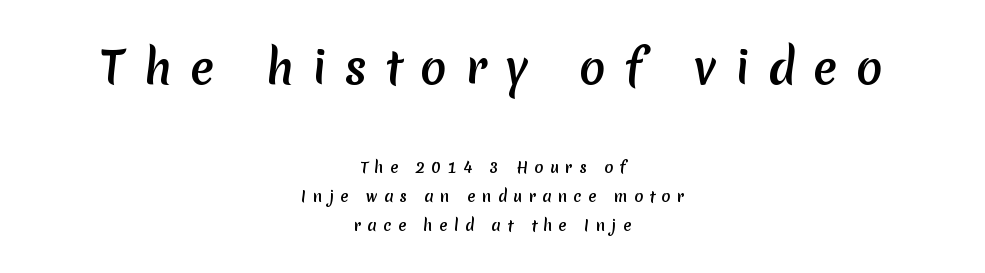
You could not count columns in this text — the font is proportionally spaced. Which of the two is more prominent by size? The first, at the top. Centered paragraph, ragged on both sides. The baseline area is clear.
